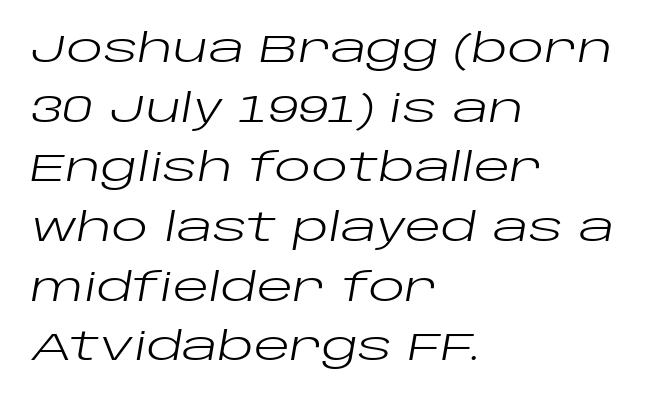
The rag falls on the right side of this text block. This sample uses an oblique cut, with every glyph tilted off the vertical. Each new line begins a customary step beneath the previous one. Check the space under the baseline: it is left empty.
